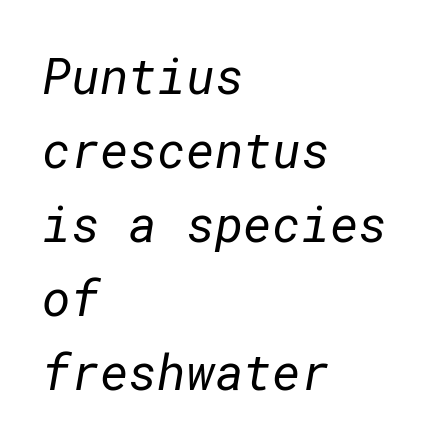
These lines keep a tight, regular rhythm from letter to letter. This is sans-serif lettering, the kind often seen on screens and signage. The string is rendered with underlining switched off. The leading is moderate, giving the passage an even texture. Horizontally, the lines are justified to the leading edge only. Caption: face not bold, strokes unweighted.
